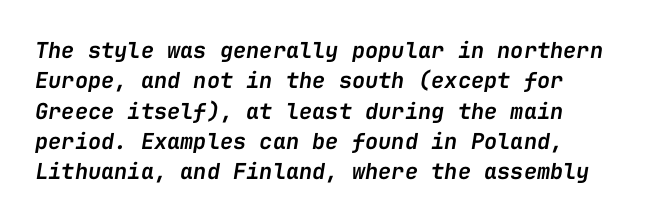
Descender tails drop into unmarked territory. The letters sit at their default tracking, neither squeezed nor spread. The typography opts for an oblique posture over an upright one. Moderately thickened strokes mark this as semibold type.
